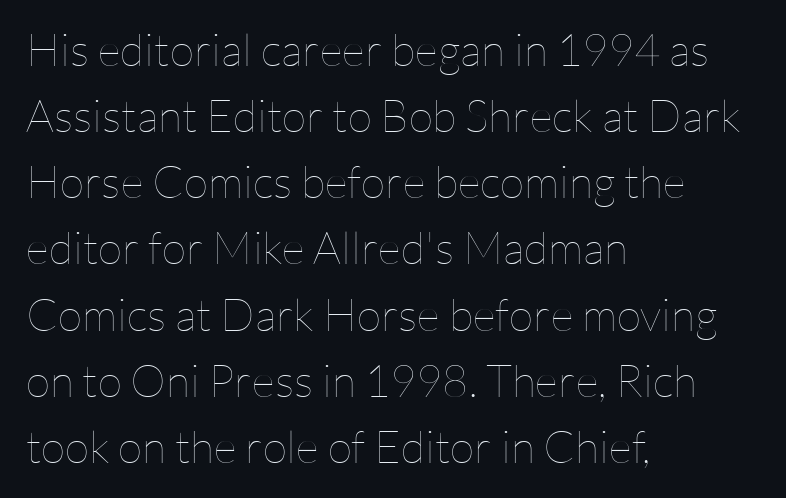
Each letter keeps its own natural width here, so spacing adapts to shape. The typeface has the unassuming heft of standard copy or less. Summary of vertical rhythm: regular, with standard interline spacing. Just letters on the line, the space beneath them empty.
